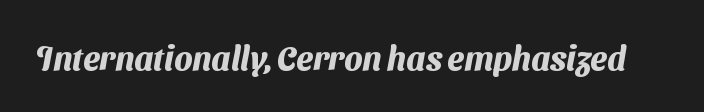
The face used here is proportionally spaced, like ordinary book or web type. Type without underlining. Standard letterfit; no display-style spreading of the glyphs. Each letter's strokes conclude bluntly, with no projecting serifs.
